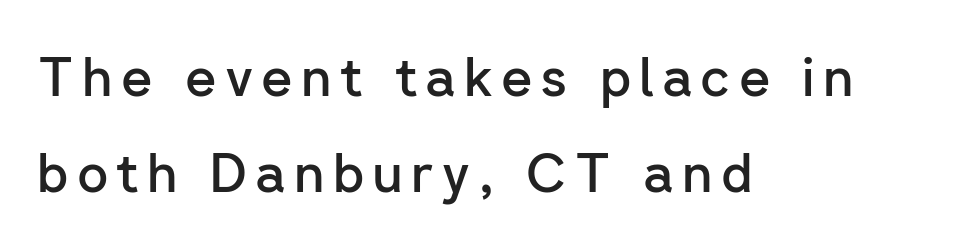
Q: Is the text bold? A: Semi-bold.
Q: Is the text italic (slanted)? A: No, it is upright.
Q: Is the typeface a serif or a sans-serif typeface? A: Sans-serif.
Q: Is the text underlined? A: No.
Q: How is the paragraph aligned? A: Left-aligned.
Q: Width (condensed, normal, or wide)? A: Normal.
Q: Stroke contrast? A: Low.
Q: x-height? A: Medium.
Q: Monospaced? A: No.
